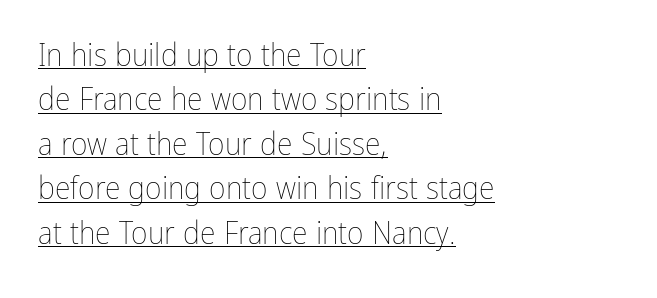
Q: Is the text bold? A: No.
Q: Is the text italic (slanted)? A: No, it is upright.
Q: Is the text underlined? A: Yes.
Q: How is the paragraph aligned? A: Left-aligned.
Q: Is the spacing between letters normal or unusually wide? A: Normal.
Q: Is the spacing between lines tight, normal or loose? A: Normal.
Q: Width (condensed, normal, or wide)? A: Condensed.
Q: Stroke contrast? A: Low.
Q: x-height? A: Medium.
Q: Monospaced? A: No.
